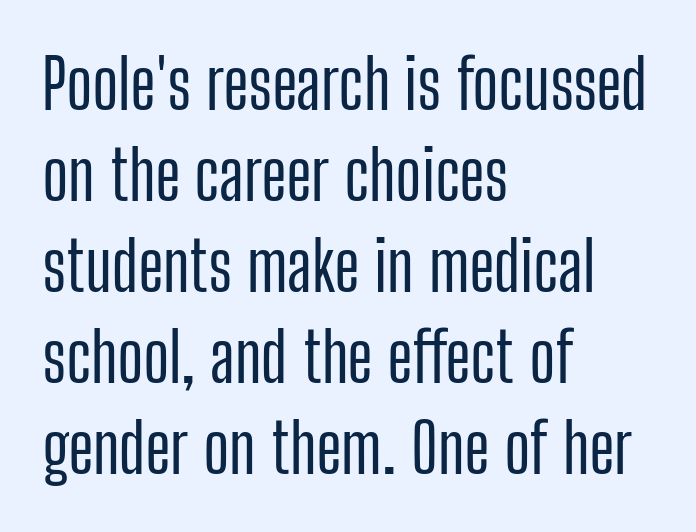
Standard letterfit; no display-style spreading of the glyphs. One-word summary of the alignment: left. Just letters on the line, the space beneath them empty. Character widths vary here, with narrow letters taking less room than wide ones. The letters carry no serifs — their stems end cleanly without finishing strokes.
